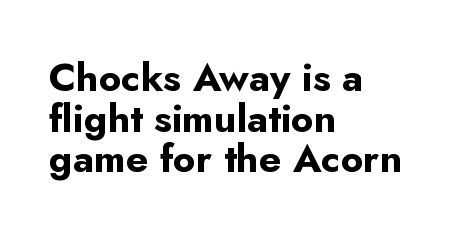
Summary of vertical rhythm: compact, with narrow interline spacing. Rendered with straight, roman letterforms. Anything drawn beneath the words? Only blank space. Varying glyph widths throughout — classic text-font behaviour.
